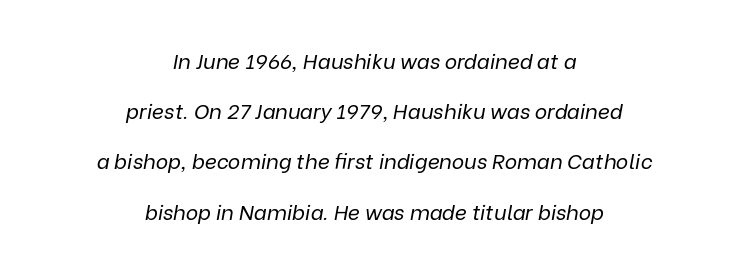
The image shows 21 px text type, italic (leaning right); set centered, loose line spacing (2.39x), normal letter spacing, not underlined.
